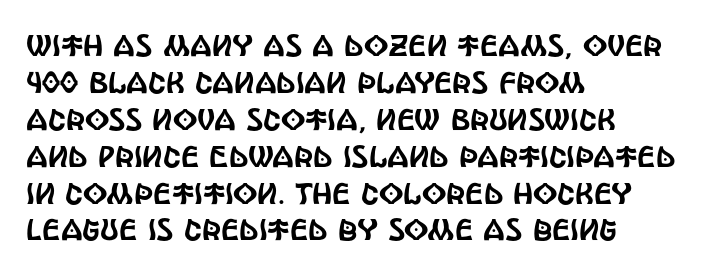
Q: Is the text italic (slanted)? A: No, it is upright.
Q: Is the typeface a serif or a sans-serif typeface? A: Sans-serif.
Q: Is the text underlined? A: No.
Q: How is the paragraph aligned? A: Left-aligned.
Q: Is the spacing between letters normal or unusually wide? A: Normal.
Q: Width (condensed, normal, or wide)? A: Condensed.
Q: x-height? A: Large.
Q: Monospaced? A: No.
